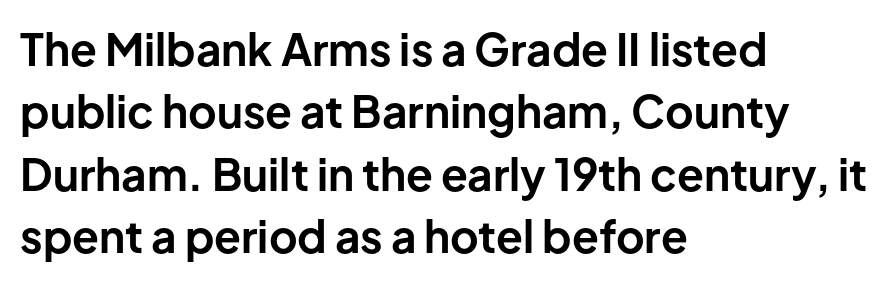
Q: Is the text bold? A: Yes.
Q: Is the text italic (slanted)? A: No, it is upright.
Q: Is the typeface a serif or a sans-serif typeface? A: Sans-serif.
Q: Is the text underlined? A: No.
Q: How is the paragraph aligned? A: Left-aligned.
Q: Is the spacing between letters normal or unusually wide? A: Normal.
Q: Is the spacing between lines tight, normal or loose? A: Normal.
Q: Width (condensed, normal, or wide)? A: Normal.
Q: Stroke contrast? A: Low.
Q: x-height? A: Medium.
Q: Monospaced? A: No.
